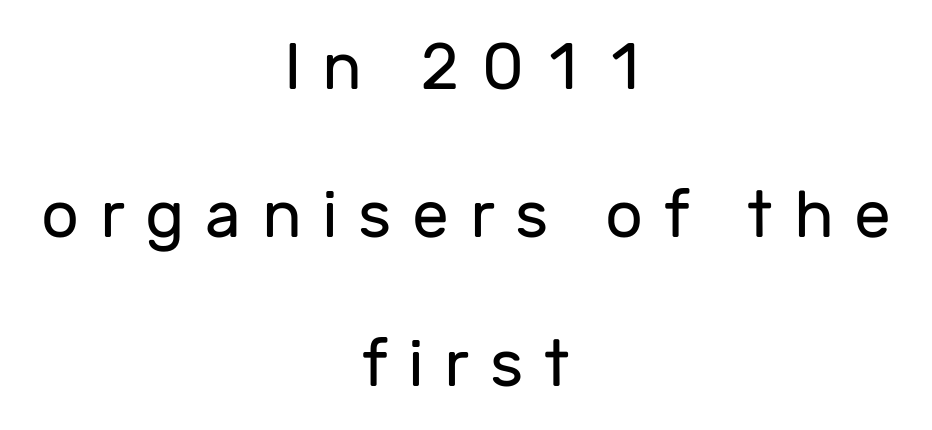
{"serif": "no", "italic": "no", "bold": "no", "weight": "regular", "width": "normal", "stroke_contrast": "low", "x_height": "medium", "monospaced": "no", "underline": "no", "align": "center", "line_spacing": "loose", "line_spacing_ratio": 2.25, "letter_spacing": "wide", "letter_spacing_em": 0.31, "glyph_px": 66}
